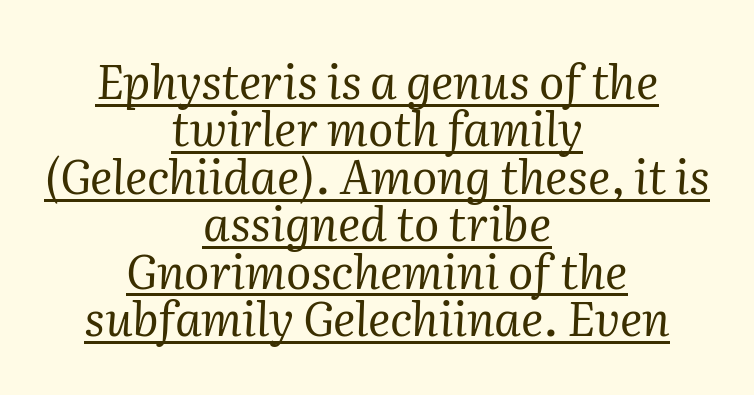
{"serif": "yes", "italic": "yes", "lean": "right", "slant_degrees": 2, "bold": "no", "weight": "regular", "width": "normal", "stroke_contrast": "medium", "x_height": "medium", "monospaced": "no", "underline": "yes", "align": "center", "line_spacing": "tight", "line_spacing_ratio": 1.01, "letter_spacing": "normal", "letter_spacing_em": 0.0, "glyph_px": 47}
